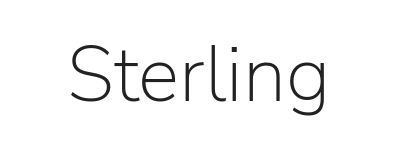
The rendering shows plain stroke endings on the letterforms — a sans-serif design. Bare-footed words on every line. Students, note that the glyphs here touch the page at normal intervals. This sample has the flowing, uneven cadence of proportional lettering.
